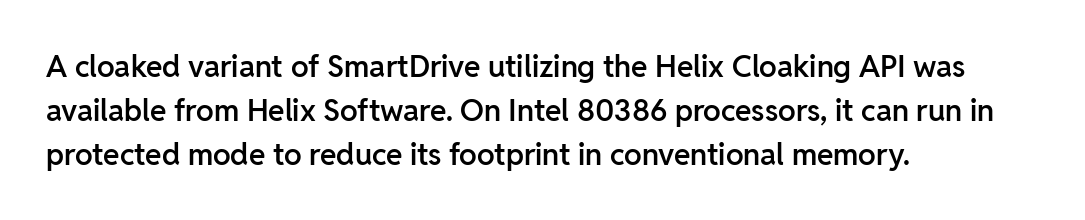
These words are printed semibold, heavier than regular yet not bold. Font category for this specimen: sans-serif. You could call the tracking neutral — neither tight nor loose. Rendered with straight, roman letterforms. Layout note: lines flush left.
